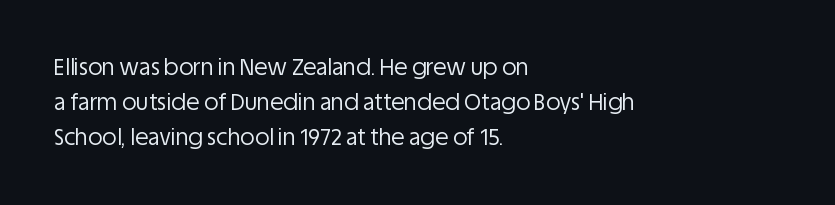
Every stem runs plumb, perpendicular to the baseline. Ink coverage per letter is moderate at most. Does extra space separate the letters? No, they use regular spacing. Line starts are locked; line ends wander. If you measured baseline to baseline, you'd find a middling distance.
